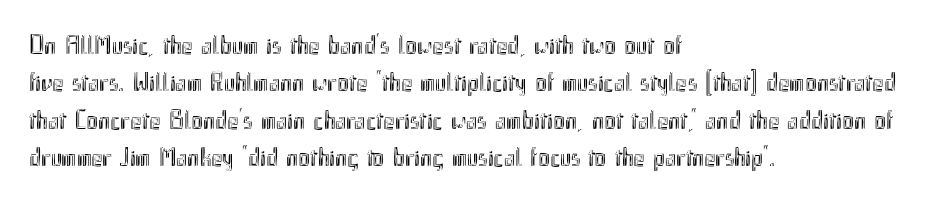
Normally led — the rows are evenly, conventionally spaced. Letter spacing: default. This is the regular roman posture of the typeface. Clear beneath every line of the passage. This rendering uses left alignment, leaving the right contour irregular.
